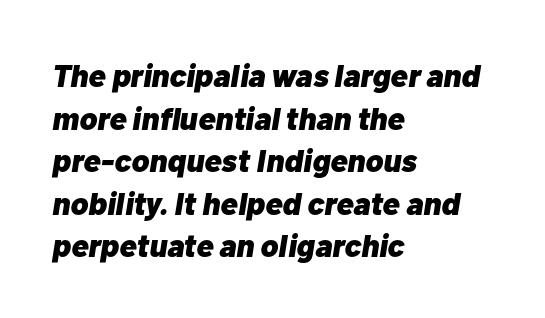
The image shows 32 px heavy type, italic (leaning right); set left-aligned, normal line spacing (1.33x), normal letter spacing, not underlined; low stroke contrast and a medium x-height.
